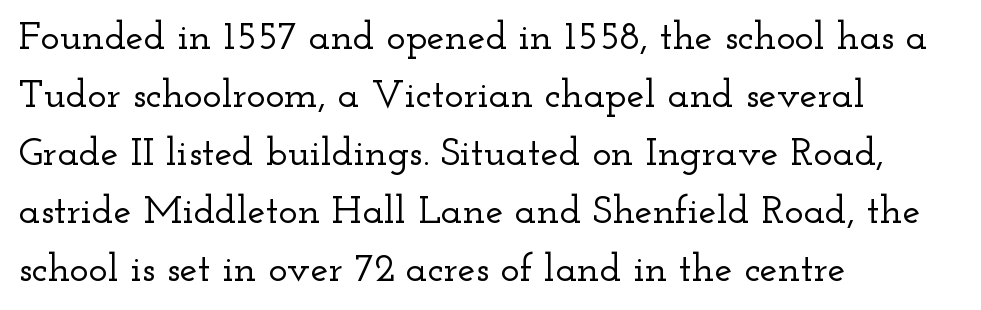
The string is rendered with underlining switched off. These lines are rendered in a variable-pitch font. Small tapered or slab feet sit at the stroke ends, so this counts as serif. Between one letter and the next there's only the usual sliver of space.
